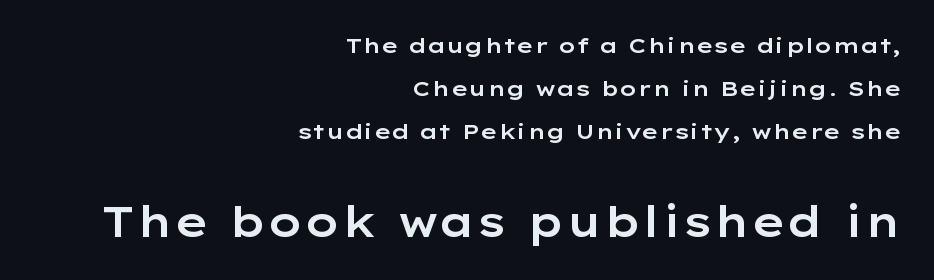
The image shows 42 px wide sans-serif type, upright; set right-aligned, loose line spacing (2.05x), normal letter spacing, not underlined; the second (bottom) block is 2.0x larger; low stroke contrast and a medium x-height.
